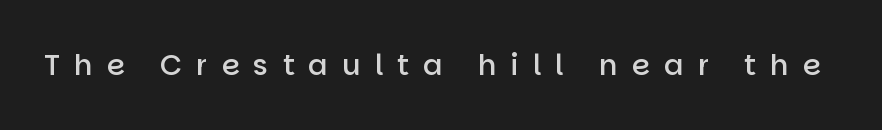
{"serif": "no", "italic": "no", "bold": "semi", "weight": "semibold", "width": "normal", "stroke_contrast": "low", "x_height": "large", "monospaced": "no", "underline": "no", "letter_spacing": "wide", "letter_spacing_em": 0.48, "glyph_px": 29}
